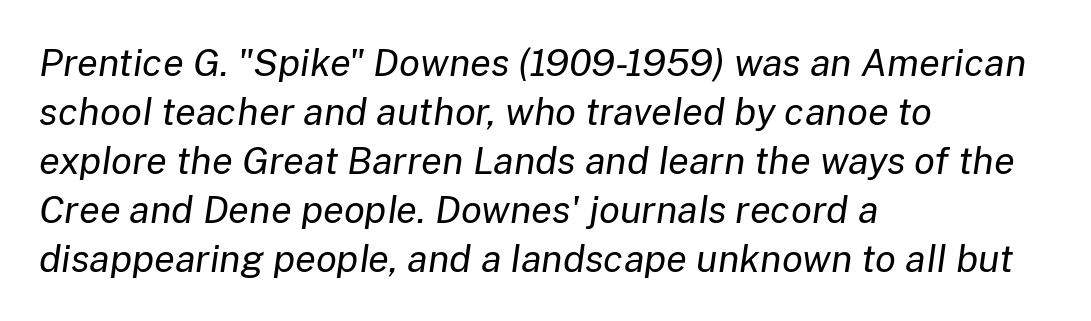
The zone under the glyphs is completely vacant. Weight class: somewhere from thin through regular. The passage shown is typed in a proportional face where columns would drift. The text carries the slant typical of an italic or oblique font.
